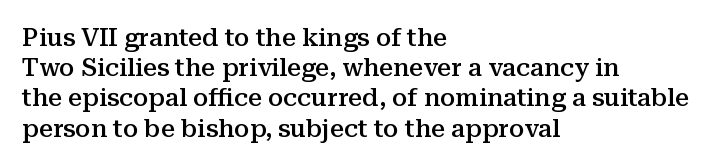
{"italic": "no", "bold": "semi", "underline": "no", "align": "left", "line_spacing_ratio": 1.21, "letter_spacing": "normal", "letter_spacing_em": 0.0, "glyph_px": 25}
